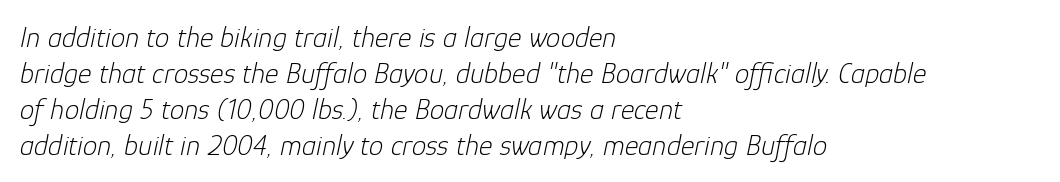
The image shows 29 px light type, italic (leaning right); set left-aligned, line spacing 1.24x, normal letter spacing, not underlined; low stroke contrast and a medium x-height.
